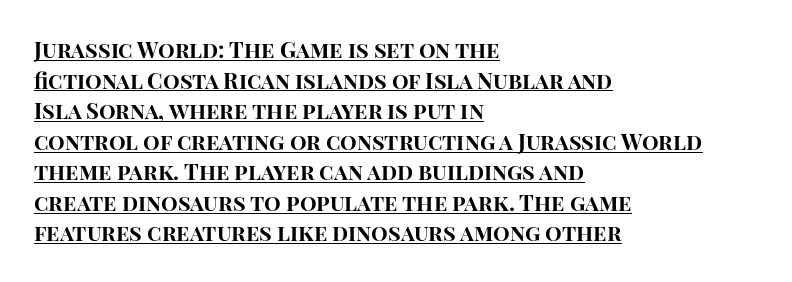
Vertical spacing — default. Does the copy run flush right? No — it runs flush left. Every word sits above its own underline. Characters remain perfectly vertical along every line.
